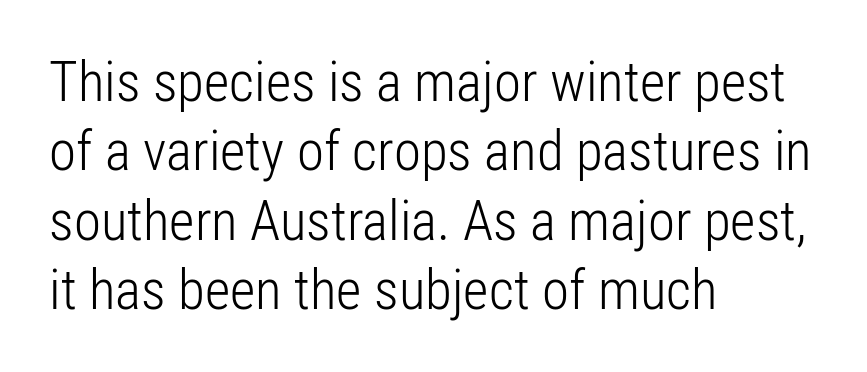
Weight: in the light-to-regular range. Observe the absence of serifs on each vertical stroke in this sample. Regarding leading, the lines here are spaced in the standard way. Style check: upright. The specimen omits any rule beneath the text block's lines.
